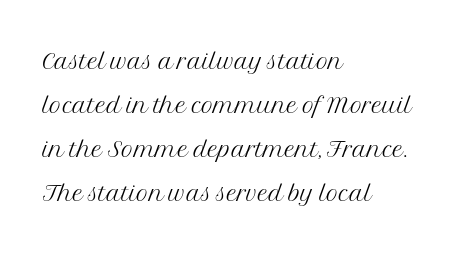
{"serif": "yes", "bold": "no", "weight": "light", "width": "normal", "stroke_contrast": "medium", "x_height": "medium", "monospaced": "no", "underline": "no", "align": "left", "line_spacing": "normal", "line_spacing_ratio": 1.33, "letter_spacing": "normal", "letter_spacing_em": 0.0, "glyph_px": 33}
